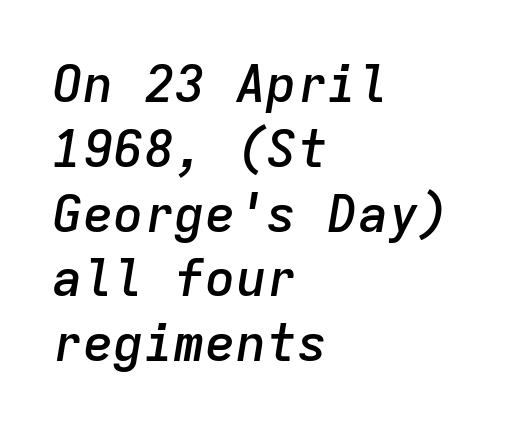
Q: Is the text bold? A: Semi-bold.
Q: Is the text italic (slanted)? A: Yes, it leans right by about 9 degrees.
Q: Is the text underlined? A: No.
Q: How is the paragraph aligned? A: Left-aligned.
Q: Is the spacing between letters normal or unusually wide? A: Normal.
Q: Is the spacing between lines tight, normal or loose? A: Normal.
Q: Width (condensed, normal, or wide)? A: Normal.
Q: Stroke contrast? A: Low.
Q: x-height? A: Medium.
Q: Monospaced? A: Yes.
